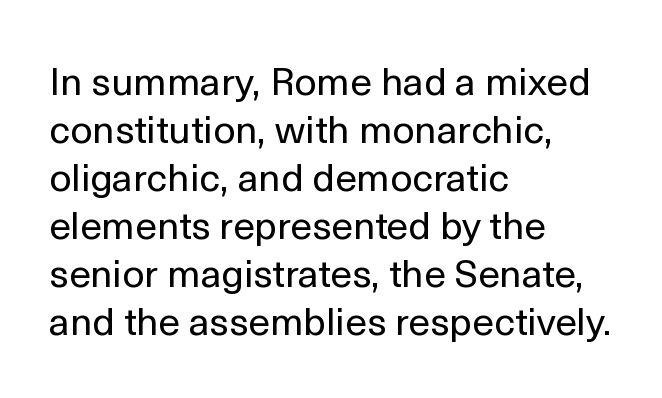
The image shows 39 px regular-weight sans-serif type, upright; set left-aligned, line spacing 1.23x, normal letter spacing, not underlined; a medium x-height.
